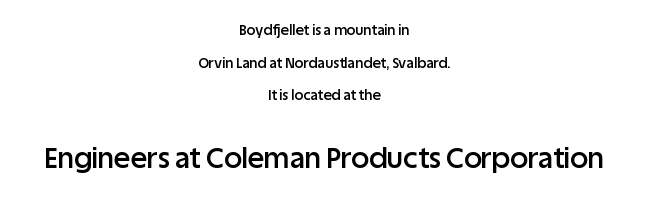
The image shows 28 px semibold sans-serif type, upright; set centered, loose line spacing (2.33x), normal letter spacing, not underlined; the second (bottom) block is 2.0x larger; low stroke contrast and a large x-height.
